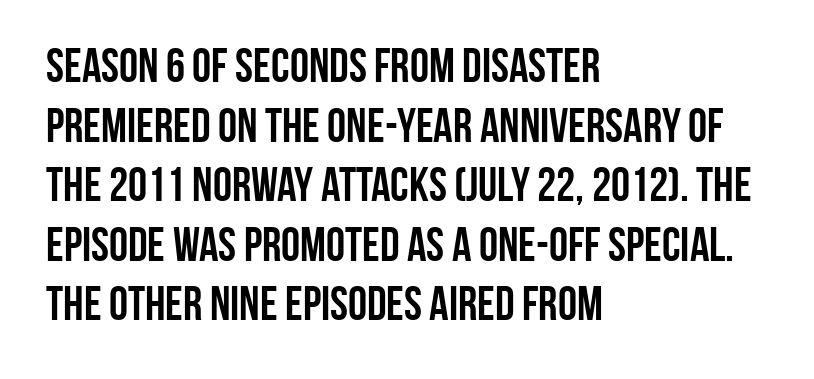
Q: Is the text bold? A: Yes.
Q: Is the text italic (slanted)? A: No, it is upright.
Q: Is the typeface a serif or a sans-serif typeface? A: Sans-serif.
Q: Is the text underlined? A: No.
Q: How is the paragraph aligned? A: Left-aligned.
Q: Is the spacing between letters normal or unusually wide? A: Normal.
Q: Width (condensed, normal, or wide)? A: Condensed.
Q: Stroke contrast? A: Low.
Q: x-height? A: Large.
Q: Monospaced? A: No.
